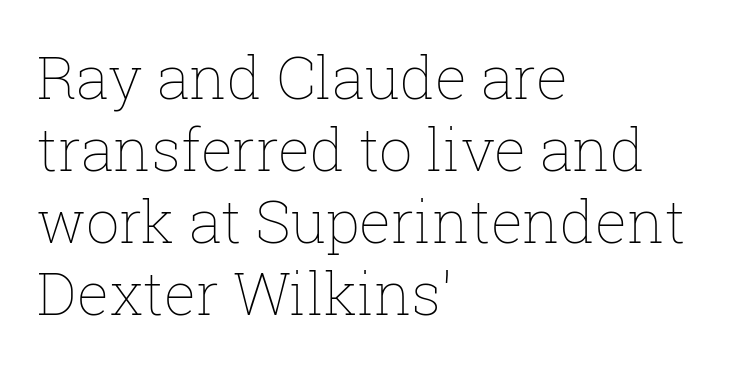
Notice how the stems are strictly vertical — no italics here. The zone under the glyphs is completely vacant. Do the characters align in a grid? No, the font is proportional. The ragged edge is on the right, which tells us the setting is flush left. Weight: not bold — regular or lighter.
